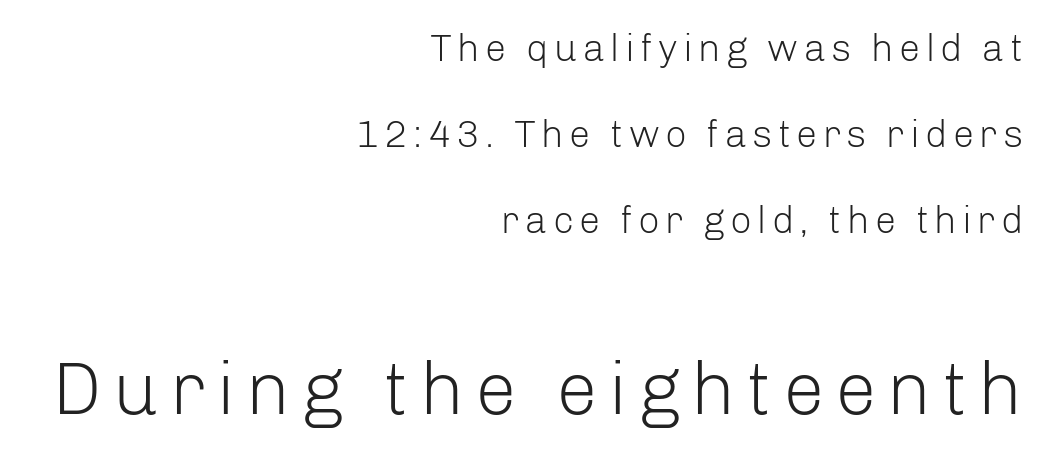
The image shows 75 px light sans-serif type, upright; set right-aligned, loose line spacing (2.26x), not underlined; the second (bottom) block is 1.97x larger; low stroke contrast and a medium x-height.
